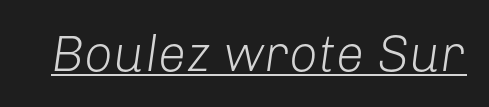
The image shows 51 px light type, italic (leaning right); set normal letter spacing, underlined; low stroke contrast and a medium x-height.
